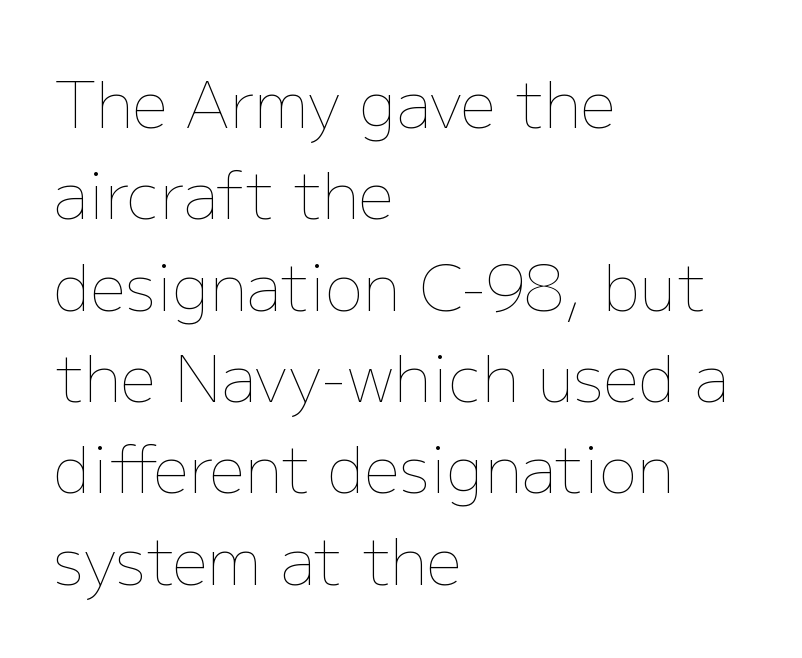
Q: Is the text bold? A: No.
Q: Is the text italic (slanted)? A: No, it is upright.
Q: Is the text underlined? A: No.
Q: How is the paragraph aligned? A: Left-aligned.
Q: Is the spacing between letters normal or unusually wide? A: Normal.
Q: Is the spacing between lines tight, normal or loose? A: Normal.
Q: Width (condensed, normal, or wide)? A: Normal.
Q: Stroke contrast? A: Low.
Q: x-height? A: Medium.
Q: Monospaced? A: No.
